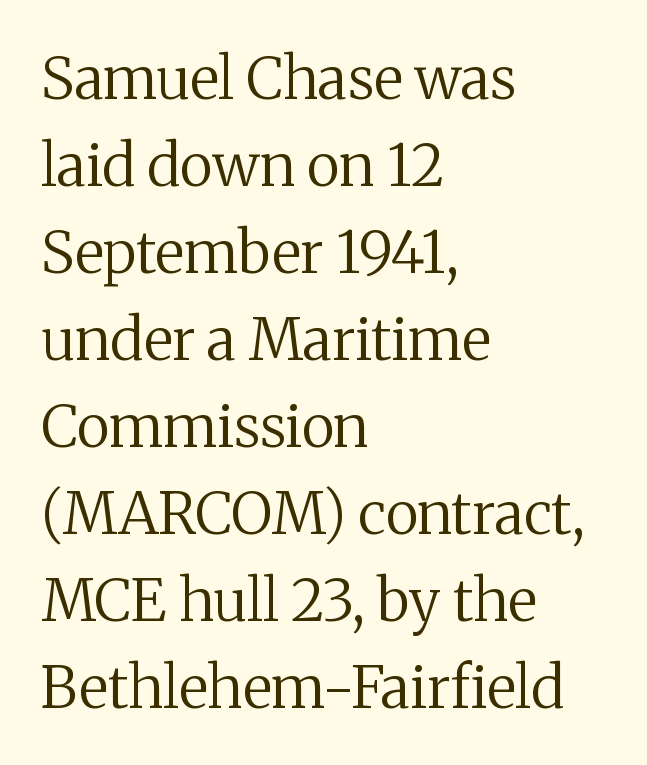
Between one letter and the next there's only the usual sliver of space. The face used here is proportionally spaced, like ordinary book or web type. Posture: vertical. Students, observe: this is what conventionally led text looks like. A quiet, ordinary-to-light weight characterises the typeface. Does the type have serifs? Yes, each stem ends in a small foot.
